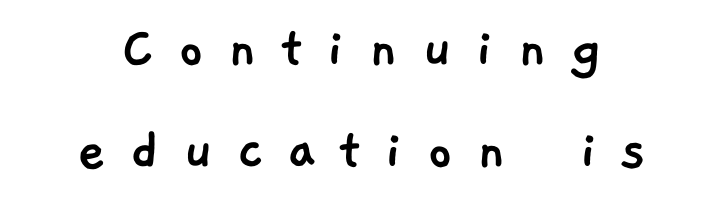
Q: Is the typeface a serif or a sans-serif typeface? A: Sans-serif.
Q: Is the text underlined? A: No.
Q: How is the paragraph aligned? A: Centered.
Q: Is the spacing between letters normal or unusually wide? A: Unusually wide.
Q: Is the spacing between lines tight, normal or loose? A: Normal.
Q: Width (condensed, normal, or wide)? A: Normal.
Q: Stroke contrast? A: Low.
Q: x-height? A: Medium.
Q: Monospaced? A: No.
